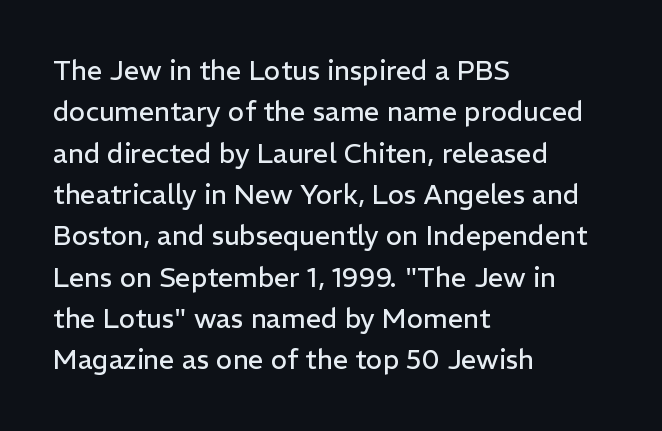
{"italic": "no", "bold": "no", "underline": "no", "align": "left", "line_spacing": "normal", "line_spacing_ratio": 1.53, "letter_spacing": "normal", "letter_spacing_em": 0.0, "glyph_px": 27}
